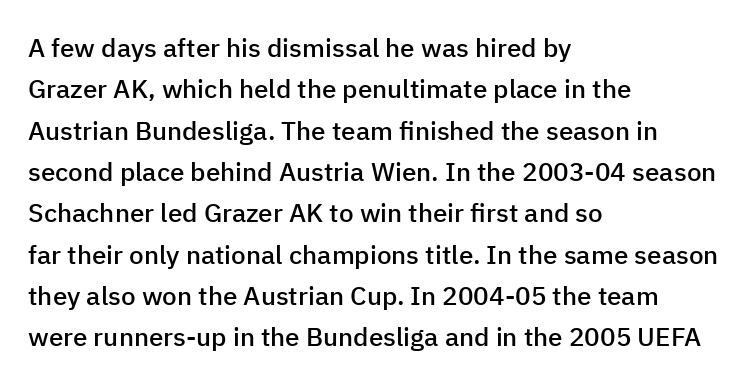
The lines are quadded left. Descenders hang freely into open space. Semibold letterforms, between regular and bold. Observe the ordinary spacing: letters are neighbours, not strangers.
